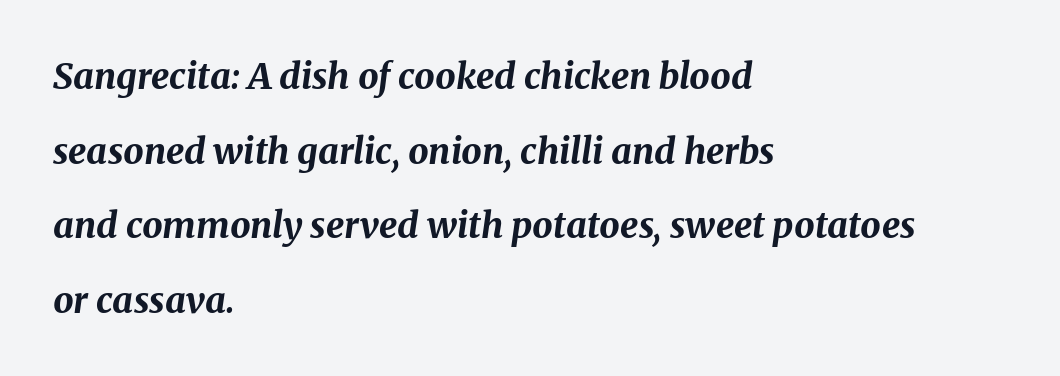
{"italic": "yes", "lean": "right", "slant_degrees": 8, "bold": "yes", "weight": "bold", "width": "normal", "stroke_contrast": "medium", "x_height": "medium", "monospaced": "no", "underline": "no", "align": "left", "line_spacing": "loose", "line_spacing_ratio": 2.07, "letter_spacing": "normal", "letter_spacing_em": 0.0, "glyph_px": 36}
